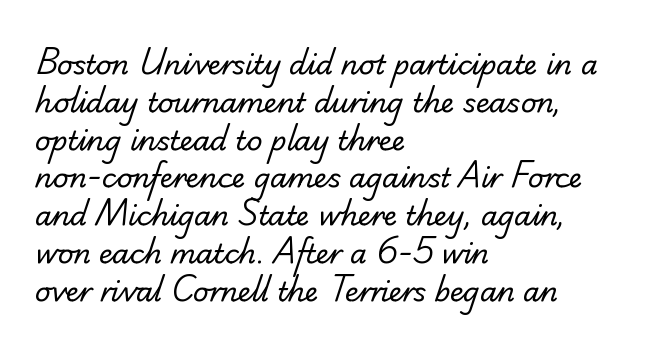
{"bold": "no", "underline": "no", "align": "left", "line_spacing": "normal", "line_spacing_ratio": 1.4, "letter_spacing": "normal", "letter_spacing_em": 0.0, "glyph_px": 27}
